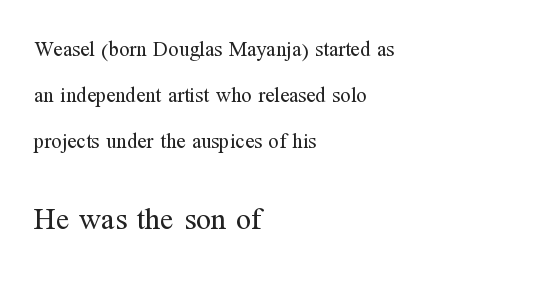
The image shows 31 px regular-weight serif type, upright; set left-aligned, loose line spacing (2.19x), normal letter spacing, not underlined; the second (bottom) block is 1.48x larger; medium stroke contrast and a medium x-height.
